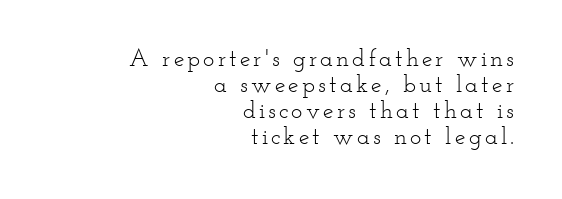
Reading down the column, the eye jumps only a short way to each next line. The strip under each line holds only bare page. Posture: vertical. Nothing heavy about these letters — not bold at all. These lines stack with their right ends in a neat column.
